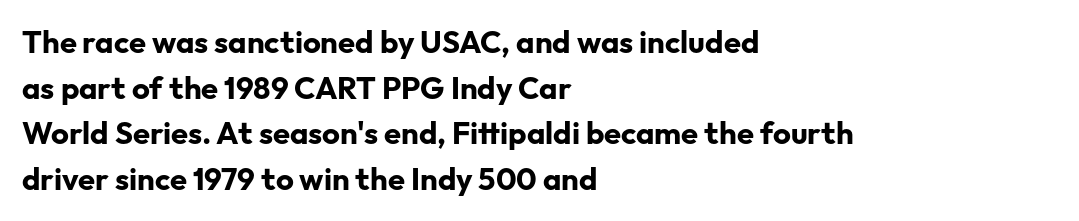
The image shows 31 px bold sans-serif type, upright; set left-aligned, normal line spacing (1.47x), normal letter spacing, not underlined; low stroke contrast and a medium x-height.
